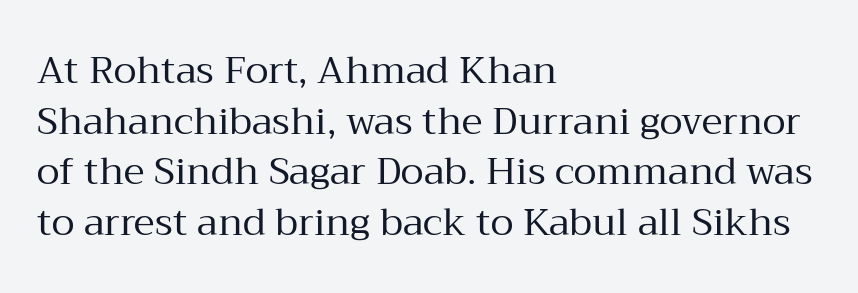
The image shows 38 px regular-weight serif type, upright; set left-aligned, normal line spacing (1.33x), normal letter spacing, not underlined; medium stroke contrast and a medium x-height.
